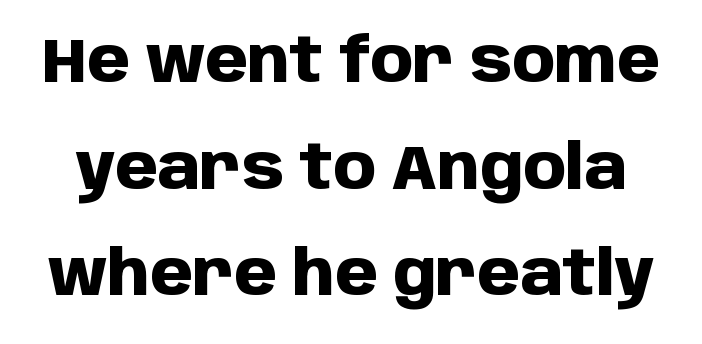
Q: Is the text bold? A: Yes.
Q: Is the text italic (slanted)? A: No, it is upright.
Q: Is the typeface a serif or a sans-serif typeface? A: Sans-serif.
Q: Is the text underlined? A: No.
Q: Is the spacing between letters normal or unusually wide? A: Normal.
Q: Width (condensed, normal, or wide)? A: Normal.
Q: Stroke contrast? A: Low.
Q: x-height? A: Large.
Q: Monospaced? A: No.
